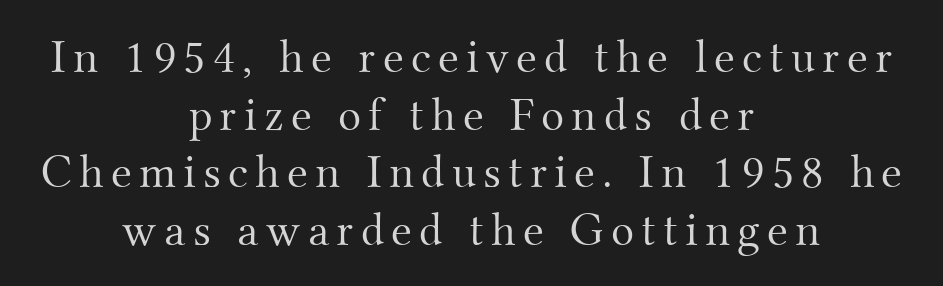
{"serif": "yes", "italic": "no", "bold": "no", "weight": "light", "width": "normal", "stroke_contrast": "medium", "x_height": "small", "monospaced": "no", "underline": "no", "align": "center", "line_spacing_ratio": 1.2, "glyph_px": 48}
